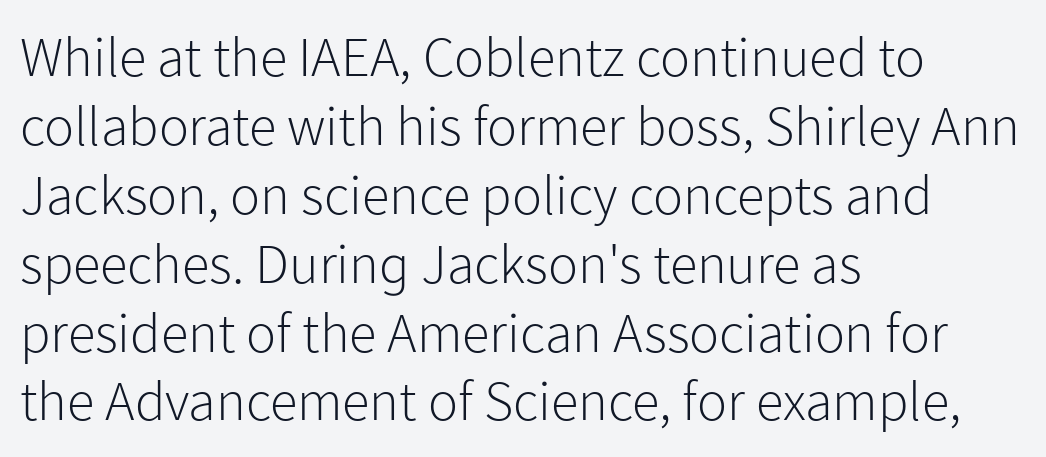
Q: Is the text bold? A: No.
Q: Is the text italic (slanted)? A: No, it is upright.
Q: Is the typeface a serif or a sans-serif typeface? A: Sans-serif.
Q: Is the text underlined? A: No.
Q: How is the paragraph aligned? A: Left-aligned.
Q: Is the spacing between letters normal or unusually wide? A: Normal.
Q: Width (condensed, normal, or wide)? A: Normal.
Q: Stroke contrast? A: Low.
Q: x-height? A: Medium.
Q: Monospaced? A: No.
